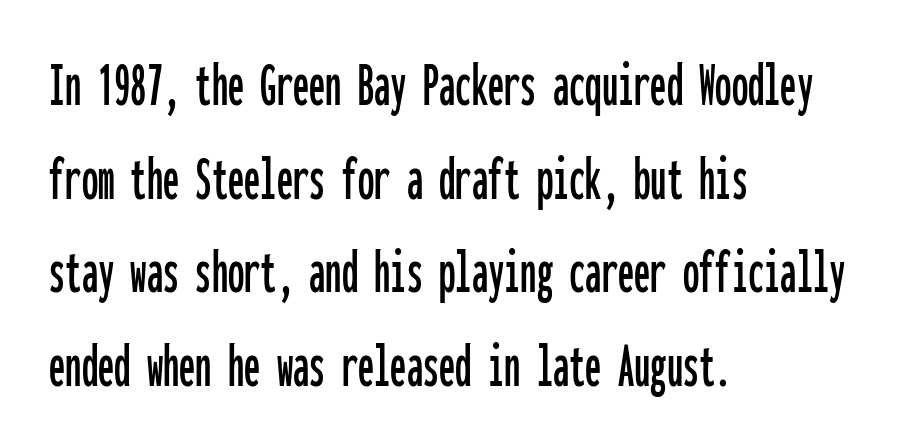
{"serif": "no", "italic": "no", "width": "condensed", "stroke_contrast": "low", "x_height": "medium", "monospaced": "yes", "underline": "no", "align": "left", "line_spacing": "normal", "line_spacing_ratio": 1.44, "letter_spacing": "normal", "letter_spacing_em": 0.0, "glyph_px": 65}
